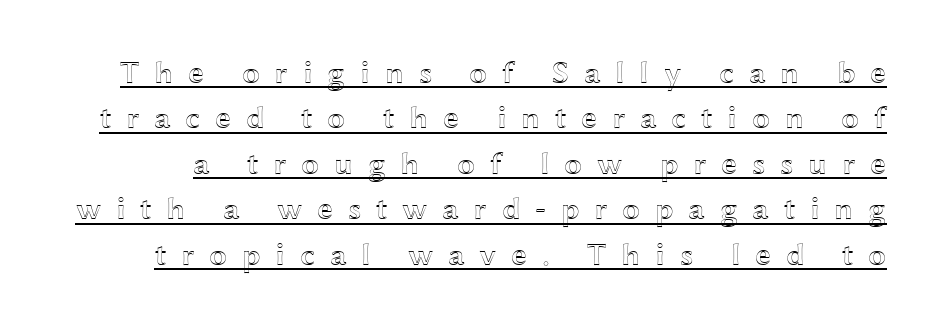
Horizontal bands of white between lines are of average thickness. In designer terms, the underline attribute is active on this setting. The tracking jumps out immediately: characters are airy and widely separated. These lines are rendered in a variable-pitch font. This is the regular roman posture of the typeface.
